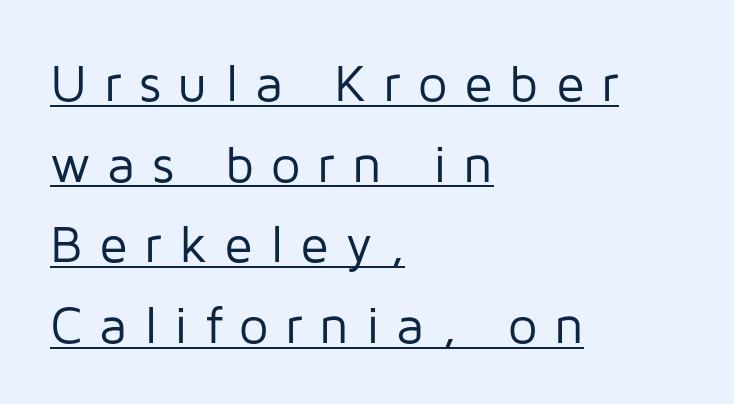
The image shows 52 px regular-weight sans-serif type, upright; set left-aligned, normal line spacing (1.55x), unusually wide letter spacing (+0.32 em), underlined; low stroke contrast and a medium x-height.
